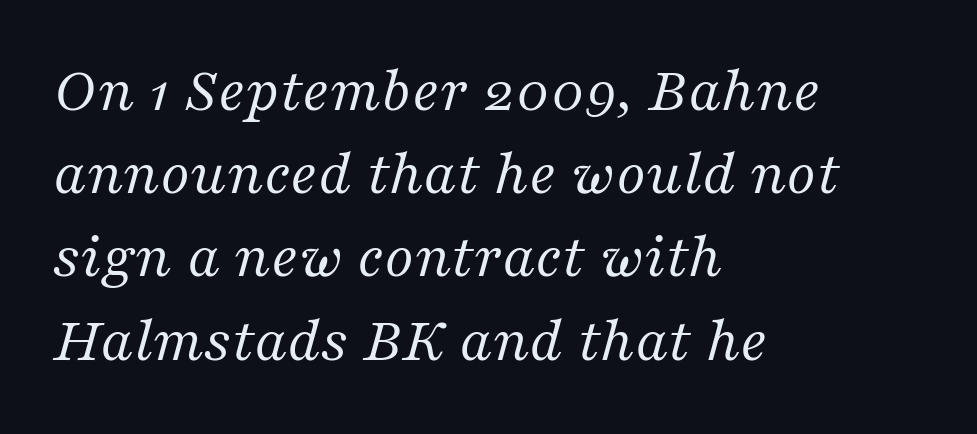
{"serif": "yes", "italic": "yes", "lean": "right", "slant_degrees": 16, "bold": "no", "weight": "regular", "width": "normal", "stroke_contrast": "medium", "x_height": "medium", "monospaced": "no", "underline": "no", "align": "left", "line_spacing": "normal", "line_spacing_ratio": 1.3, "letter_spacing": "normal", "letter_spacing_em": 0.0, "glyph_px": 64}
